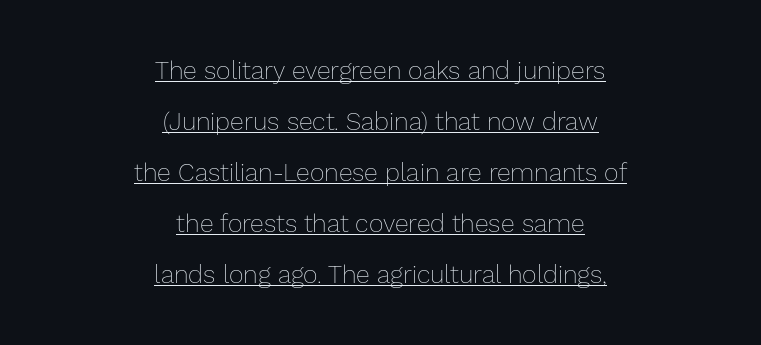
Q: Is the text bold? A: No.
Q: Is the text italic (slanted)? A: No, it is upright.
Q: Is the text underlined? A: Yes.
Q: How is the paragraph aligned? A: Centered.
Q: Is the spacing between letters normal or unusually wide? A: Normal.
Q: Is the spacing between lines tight, normal or loose? A: Loose.
